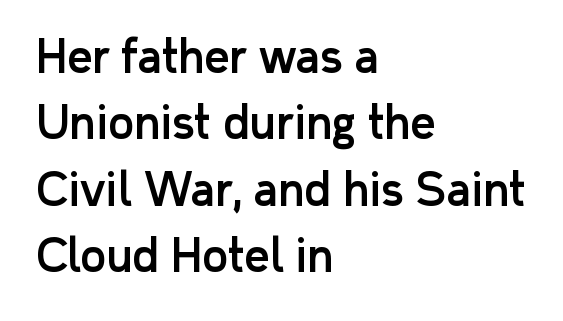
Bare-footed words on every line. Note the varied advance widths — an 'i' is clearly narrower than an 'm'. This is sans-serif lettering, the kind often seen on screens and signage. The rendering keeps characters at their native spacing.
